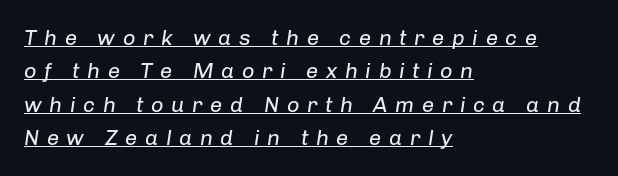
The image shows 22 px text type, italic (leaning right); set left-aligned, normal line spacing (1.52x), unusually wide letter spacing (+0.34 em), underlined.
